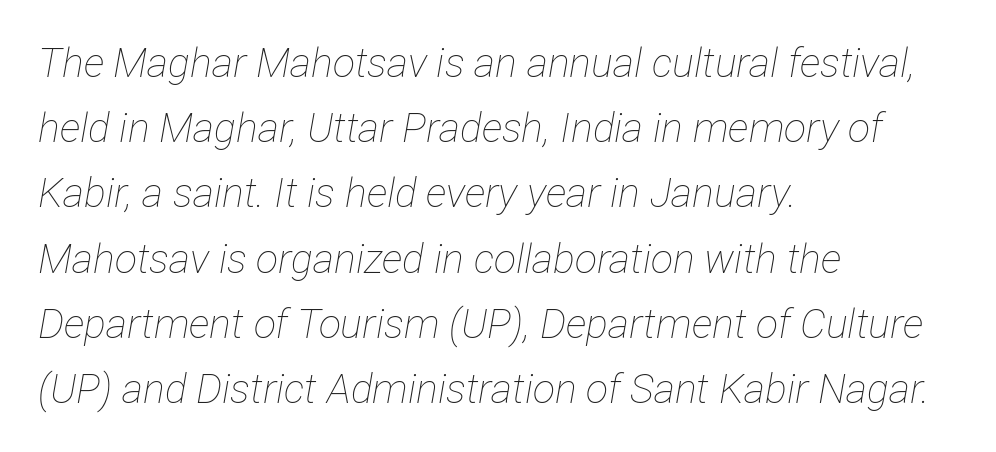
Spacing verdict: proportional, widths tailored to each character. Inter-character spacing is left at the font's built-in metrics. No letter is thick-stroked: the sample isn't bold. Typeset ragged right — the left edge is the straight one. Normally led — the rows are evenly, conventionally spaced. The words here are not underlined.
